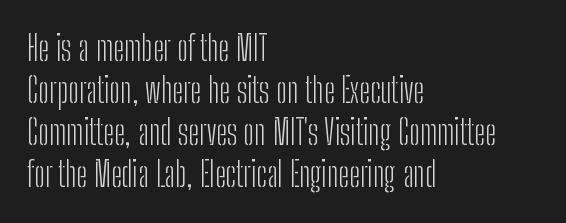
Q: Is the text bold? A: No.
Q: Is the text italic (slanted)? A: No, it is upright.
Q: Is the typeface a serif or a sans-serif typeface? A: Sans-serif.
Q: Is the text underlined? A: No.
Q: How is the paragraph aligned? A: Left-aligned.
Q: Is the spacing between letters normal or unusually wide? A: Normal.
Q: Width (condensed, normal, or wide)? A: Condensed.
Q: Stroke contrast? A: Low.
Q: x-height? A: Medium.
Q: Monospaced? A: No.
